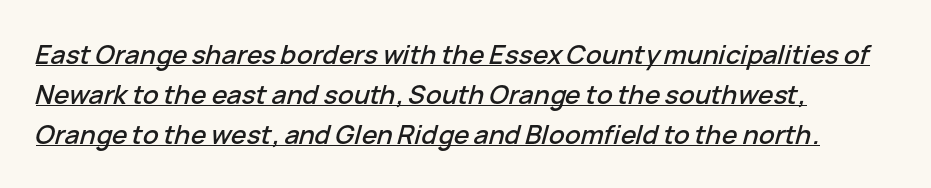
Quick note: interline space is typical. Decoration check: the copy is underlined. The font's italic variant was chosen for this text. Caption: standard tracking, unaltered. This rendering uses left alignment, leaving the right contour irregular.
